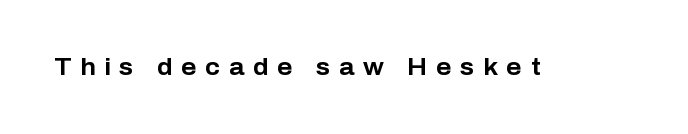
The glyphs have the mass of a bold cut. The letters are spread apart with noticeably loose tracking. The typography opts for an upright posture over an oblique one. Clear beneath every line of the passage.
